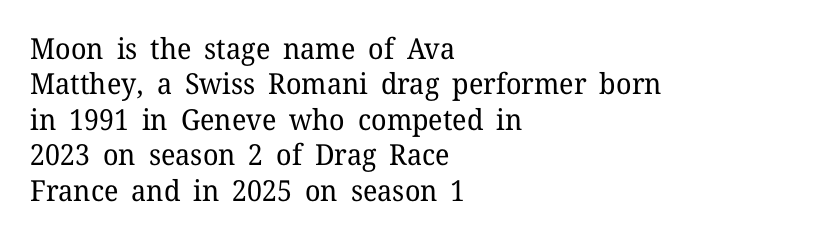
Vertical stems look standard width or narrower in stroke. A typesetter would call this proportional, since set widths differ per character. You can tell it's not italic because the verticals are truly vertical. Between one letter and the next there's only the usual sliver of space.
